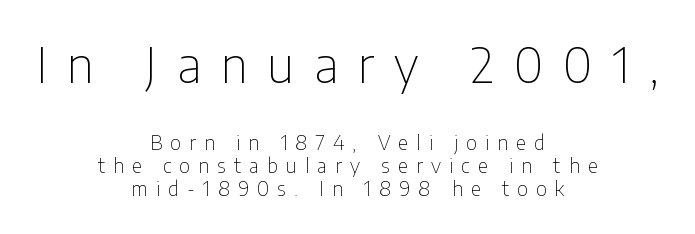
{"serif": "no", "italic": "no", "bold": "no", "weight": "thin", "width": "condensed", "stroke_contrast": "low", "x_height": "medium", "monospaced": "no", "underline": "no", "align": "center", "line_spacing_ratio": 1.17, "letter_spacing": "wide", "letter_spacing_em": 0.41, "larger_block": "first", "size_ratio": 2.45, "glyph_px": 49}
